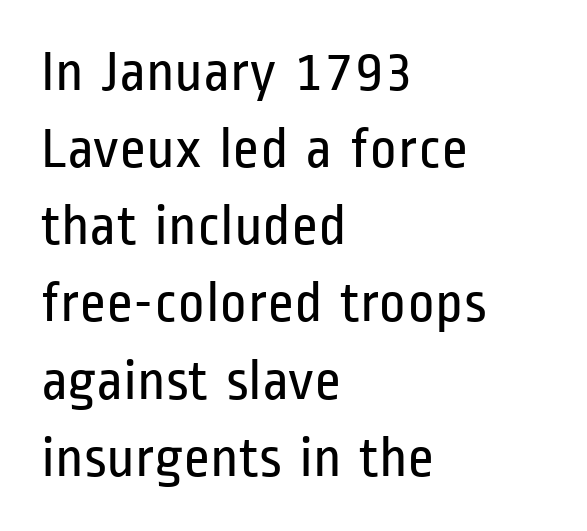
Q: Is the text bold? A: No.
Q: Is the text italic (slanted)? A: No, it is upright.
Q: Is the typeface a serif or a sans-serif typeface? A: Sans-serif.
Q: Is the text underlined? A: No.
Q: How is the paragraph aligned? A: Left-aligned.
Q: Is the spacing between letters normal or unusually wide? A: Normal.
Q: Is the spacing between lines tight, normal or loose? A: Normal.
Q: Width (condensed, normal, or wide)? A: Condensed.
Q: Stroke contrast? A: Low.
Q: x-height? A: Medium.
Q: Monospaced? A: No.
